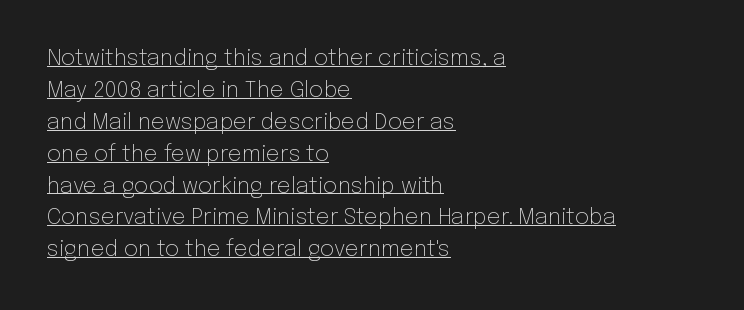
Q: Is the text bold? A: No.
Q: Is the text italic (slanted)? A: No, it is upright.
Q: Is the text underlined? A: Yes.
Q: How is the paragraph aligned? A: Left-aligned.
Q: Is the spacing between letters normal or unusually wide? A: Normal.
Q: Is the spacing between lines tight, normal or loose? A: Normal.
